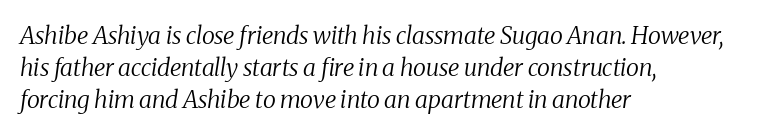
Q: Is the text bold? A: No.
Q: Is the text italic (slanted)? A: Yes, it leans right by about 8 degrees.
Q: Is the text underlined? A: No.
Q: How is the paragraph aligned? A: Left-aligned.
Q: Is the spacing between letters normal or unusually wide? A: Normal.
Q: Is the spacing between lines tight, normal or loose? A: Normal.
